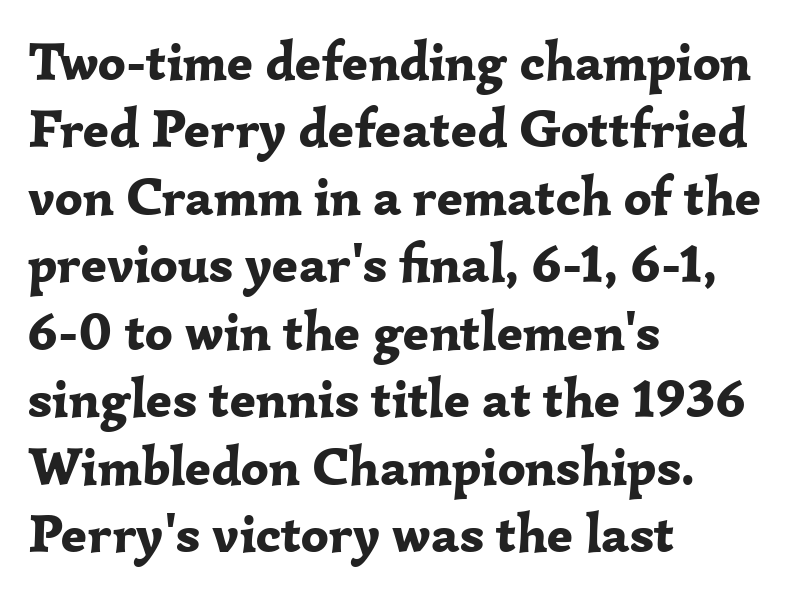
{"serif": "yes", "italic": "no", "bold": "yes", "weight": "bold", "width": "normal", "stroke_contrast": "low", "x_height": "medium", "monospaced": "no", "underline": "no", "align": "left", "line_spacing": "normal", "line_spacing_ratio": 1.25, "letter_spacing": "normal", "letter_spacing_em": 0.0, "glyph_px": 54}
